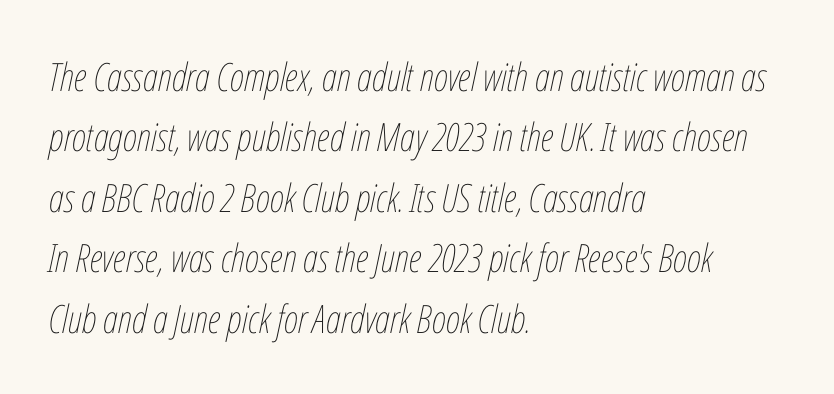
The image shows 39 px thin, condensed type, italic (leaning right); set left-aligned, normal line spacing (1.55x), normal letter spacing, not underlined; low stroke contrast and a medium x-height.
